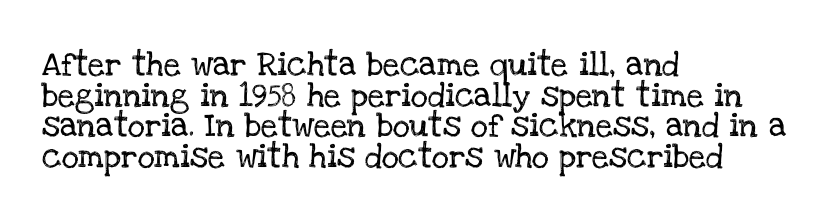
The image shows 24 px text type, upright; set left-aligned, normal line spacing (1.28x), normal letter spacing, not underlined.
